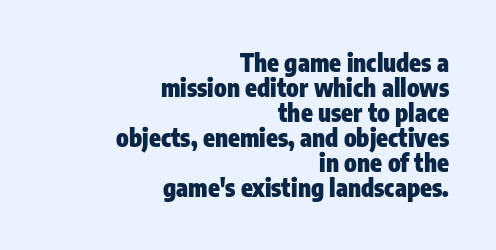
Q: Is the text bold? A: Yes.
Q: Is the text italic (slanted)? A: No, it is upright.
Q: Is the text underlined? A: No.
Q: How is the paragraph aligned? A: Right-aligned.
Q: Is the spacing between letters normal or unusually wide? A: Normal.
Q: Is the spacing between lines tight, normal or loose? A: Tight.
